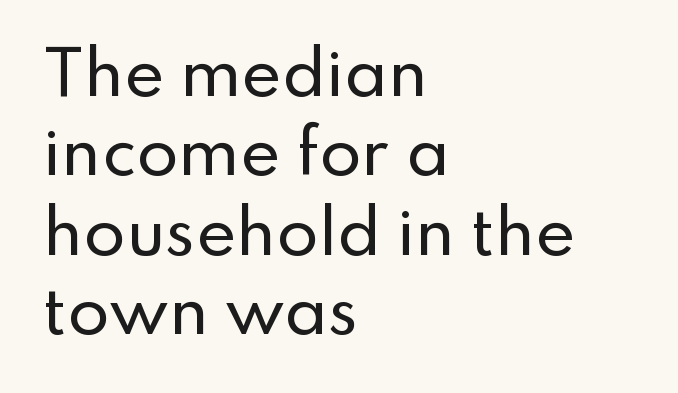
Q: Is the text italic (slanted)? A: No, it is upright.
Q: Is the typeface a serif or a sans-serif typeface? A: Sans-serif.
Q: Is the text underlined? A: No.
Q: How is the paragraph aligned? A: Left-aligned.
Q: Is the spacing between letters normal or unusually wide? A: Normal.
Q: Is the spacing between lines tight, normal or loose? A: Normal.
Q: Width (condensed, normal, or wide)? A: Normal.
Q: Stroke contrast? A: Low.
Q: x-height? A: Small.
Q: Monospaced? A: No.
